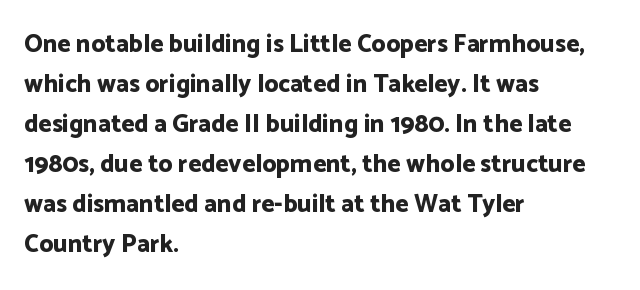
The image shows 25 px bold type, upright; set left-aligned, normal line spacing (1.6x), normal letter spacing, not underlined.
